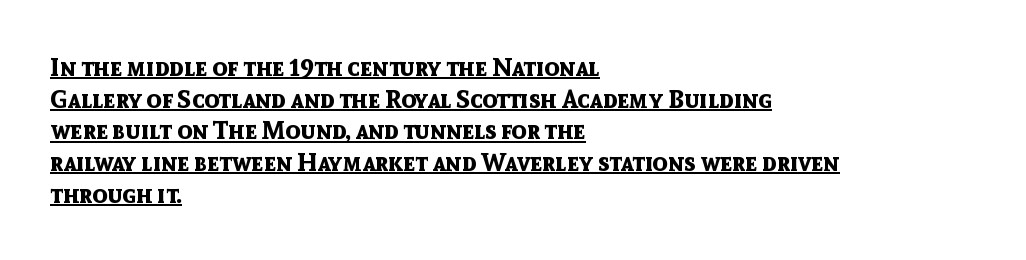
The rag falls on the right side of this text block. Vertical spacing — default. You can see a thin bar hugging the bottom of the glyphs. Emphasis by weight is at full strength: bold. These lines were composed using upright roman letters.
